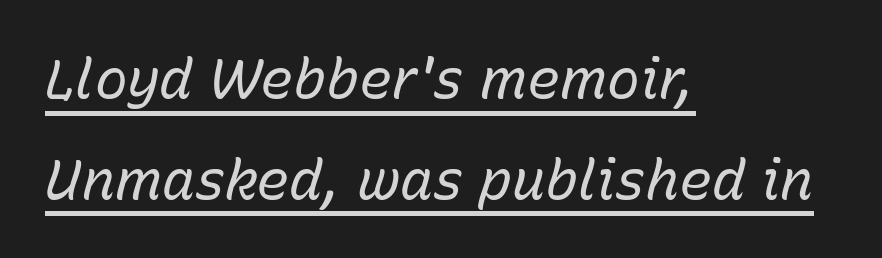
Q: Is the text bold? A: No.
Q: Is the text italic (slanted)? A: Yes, it leans right by about 15 degrees.
Q: Is the text underlined? A: Yes.
Q: How is the paragraph aligned? A: Left-aligned.
Q: Is the spacing between letters normal or unusually wide? A: Normal.
Q: Width (condensed, normal, or wide)? A: Normal.
Q: Stroke contrast? A: Low.
Q: x-height? A: Medium.
Q: Monospaced? A: No.
